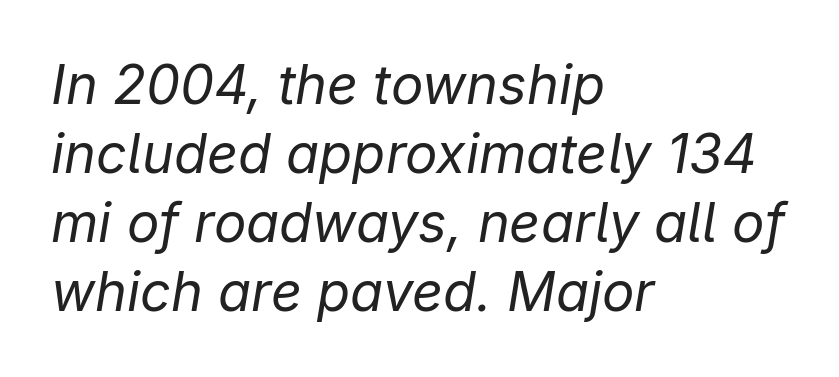
Each letter keeps its own natural width here, so spacing adapts to shape. The passage shown is not underscored anywhere. The letterforms sit shoulder to shoulder at normal distance. Yep, that's italic — everything's leaning. Successive baselines arrive at the customary interval.
